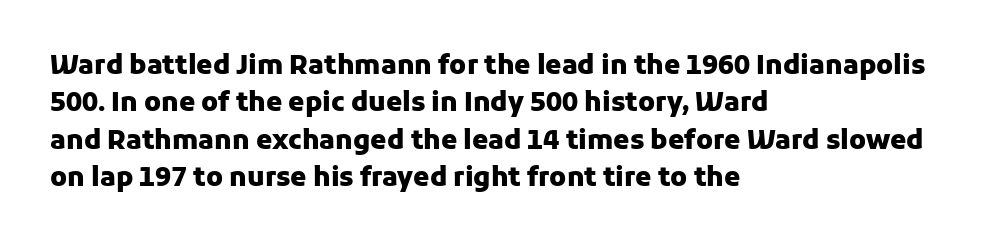
{"italic": "no", "bold": "yes", "underline": "no", "align": "left", "line_spacing": "normal", "line_spacing_ratio": 1.44, "letter_spacing": "normal", "letter_spacing_em": 0.0, "glyph_px": 26}
